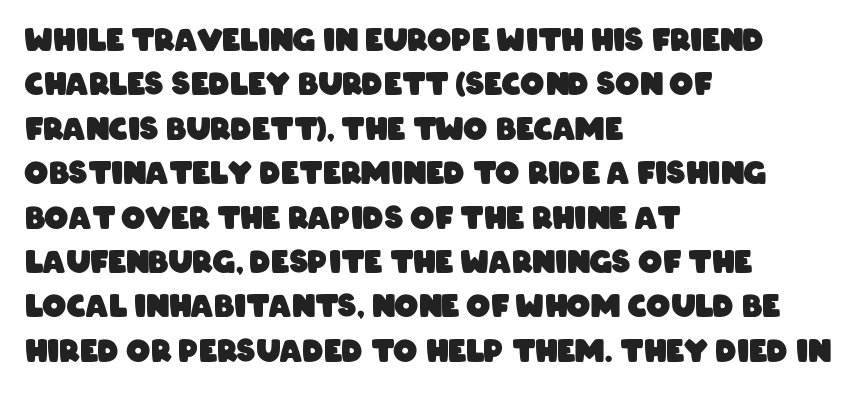
How heavy is the stroke? Heavy — this is a bold. Do the characters align in a grid? No, the font is proportional. Stroke terminals: plain, sans-serif. The baseline area is clear. Standard letterfit; no display-style spreading of the glyphs. Horizontal alignment here is leftward, the default for most running prose.
